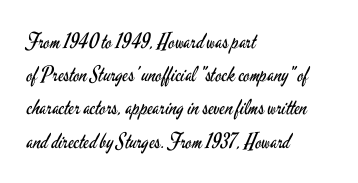
{"bold": "no", "underline": "no", "align": "left", "line_spacing": "normal", "line_spacing_ratio": 1.58, "letter_spacing": "normal", "letter_spacing_em": 0.0, "glyph_px": 21}
